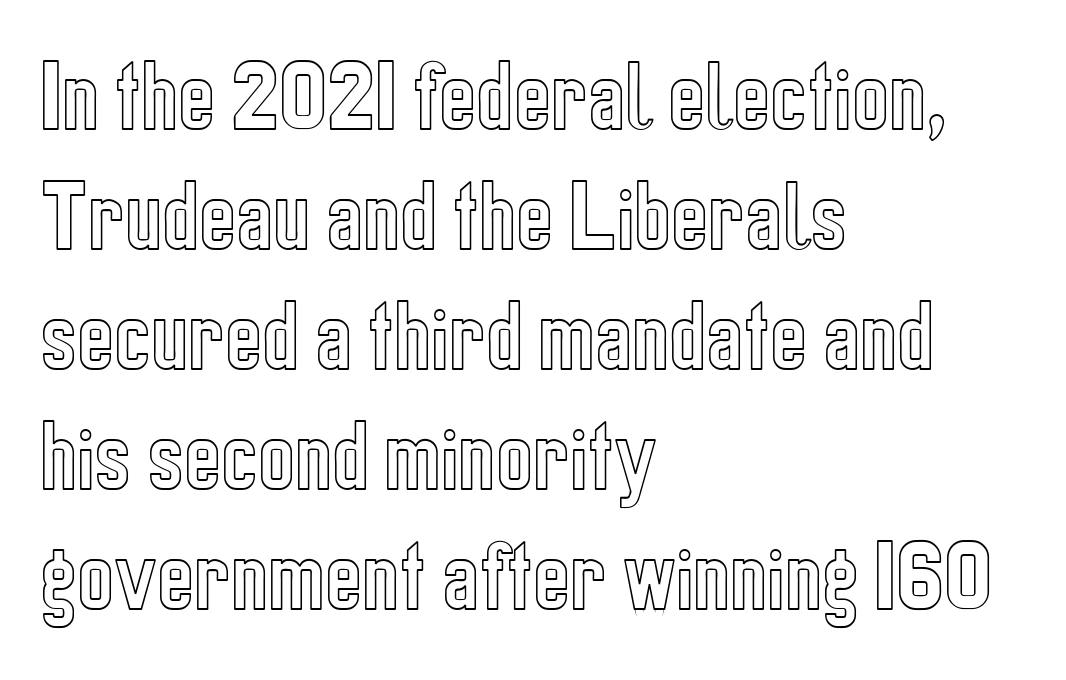
{"italic": "no", "width": "condensed", "x_height": "medium", "monospaced": "no", "underline": "no", "align": "left", "line_spacing": "normal", "line_spacing_ratio": 1.54, "letter_spacing": "normal", "letter_spacing_em": 0.0, "glyph_px": 78}
